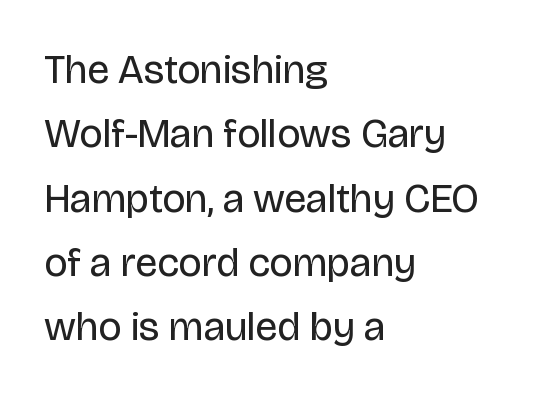
The image shows 41 px regular-weight sans-serif type, upright; set left-aligned, normal line spacing (1.57x), normal letter spacing, not underlined; low stroke contrast and a large x-height.
